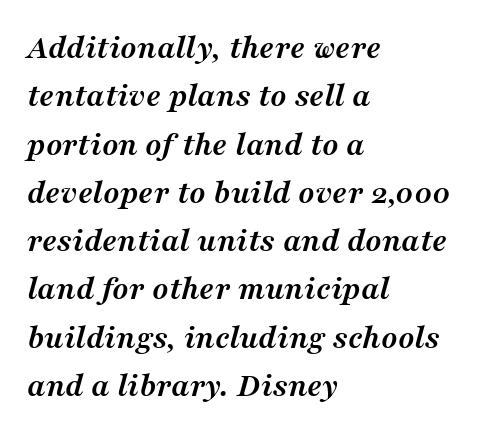
{"serif": "yes", "italic": "yes", "lean": "right", "slant_degrees": 16, "bold": "yes", "weight": "semibold", "width": "normal", "stroke_contrast": "medium", "x_height": "medium", "monospaced": "no", "underline": "no", "align": "left", "line_spacing": "normal", "line_spacing_ratio": 1.42, "letter_spacing": "normal", "letter_spacing_em": 0.0, "glyph_px": 34}
